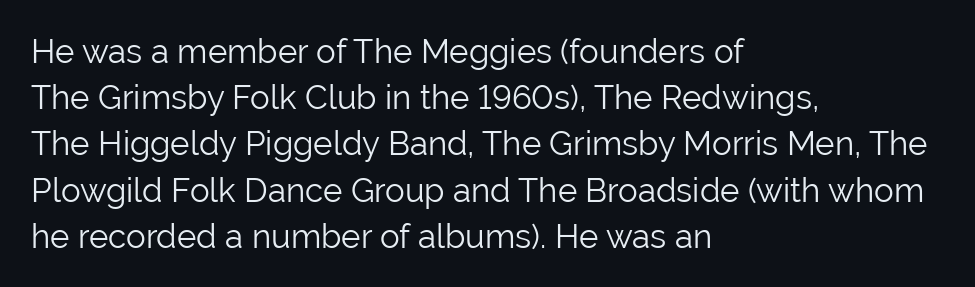
{"serif": "no", "italic": "no", "bold": "no", "weight": "light", "width": "normal", "stroke_contrast": "low", "x_height": "medium", "monospaced": "no", "underline": "no", "align": "left", "line_spacing": "normal", "line_spacing_ratio": 1.4, "letter_spacing": "normal", "letter_spacing_em": 0.0, "glyph_px": 33}
